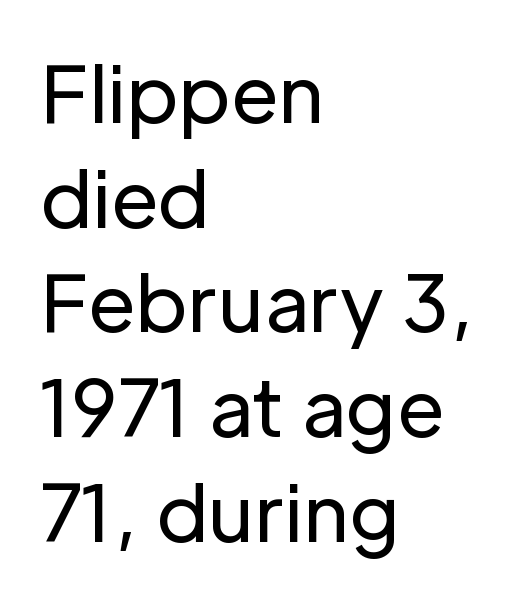
{"serif": "no", "italic": "no", "bold": "no", "weight": "regular", "width": "normal", "stroke_contrast": "low", "x_height": "medium", "monospaced": "no", "underline": "no", "align": "left", "line_spacing": "normal", "line_spacing_ratio": 1.36, "letter_spacing": "normal", "letter_spacing_em": 0.0, "glyph_px": 77}
